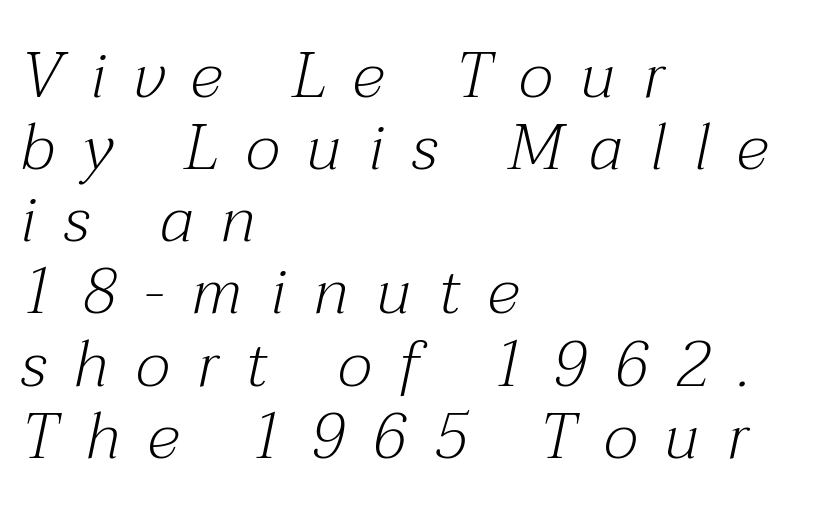
{"serif": "yes", "italic": "yes", "lean": "right", "slant_degrees": 12, "bold": "no", "weight": "light", "width": "normal", "stroke_contrast": "medium", "x_height": "medium", "monospaced": "no", "underline": "no", "align": "left", "line_spacing": "tight", "line_spacing_ratio": 1.11, "letter_spacing": "wide", "letter_spacing_em": 0.42, "glyph_px": 65}
